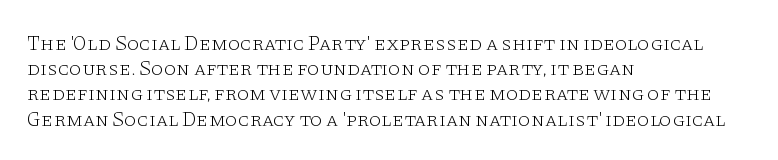
{"italic": "no", "bold": "no", "underline": "no", "align": "left", "line_spacing": "normal", "line_spacing_ratio": 1.26, "letter_spacing": "normal", "letter_spacing_em": 0.0, "glyph_px": 20}
